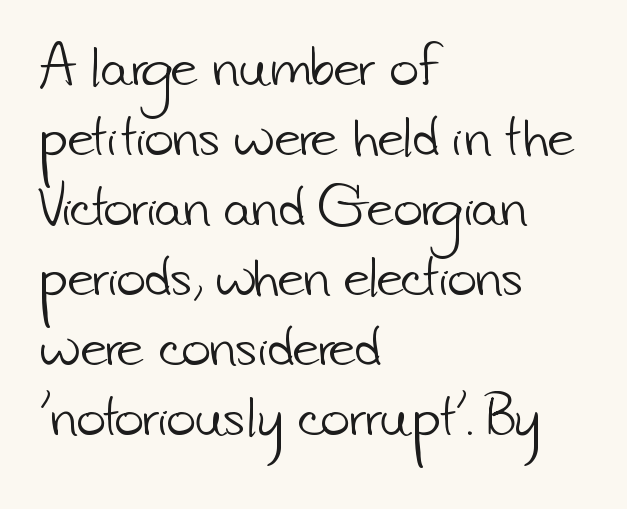
The image shows 50 px light sans-serif type; set left-aligned, normal line spacing (1.4x), normal letter spacing, not underlined; low stroke contrast and a small x-height.
